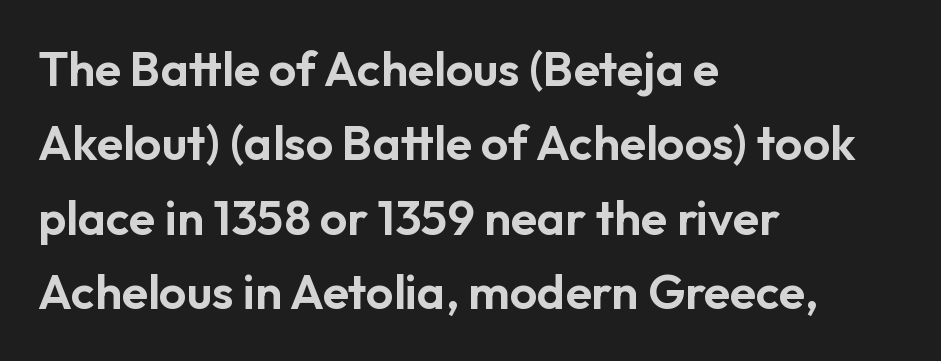
{"serif": "no", "italic": "no", "width": "normal", "stroke_contrast": "low", "x_height": "medium", "monospaced": "no", "underline": "no", "align": "left", "line_spacing": "normal", "line_spacing_ratio": 1.55, "letter_spacing": "normal", "letter_spacing_em": 0.0, "glyph_px": 48}
